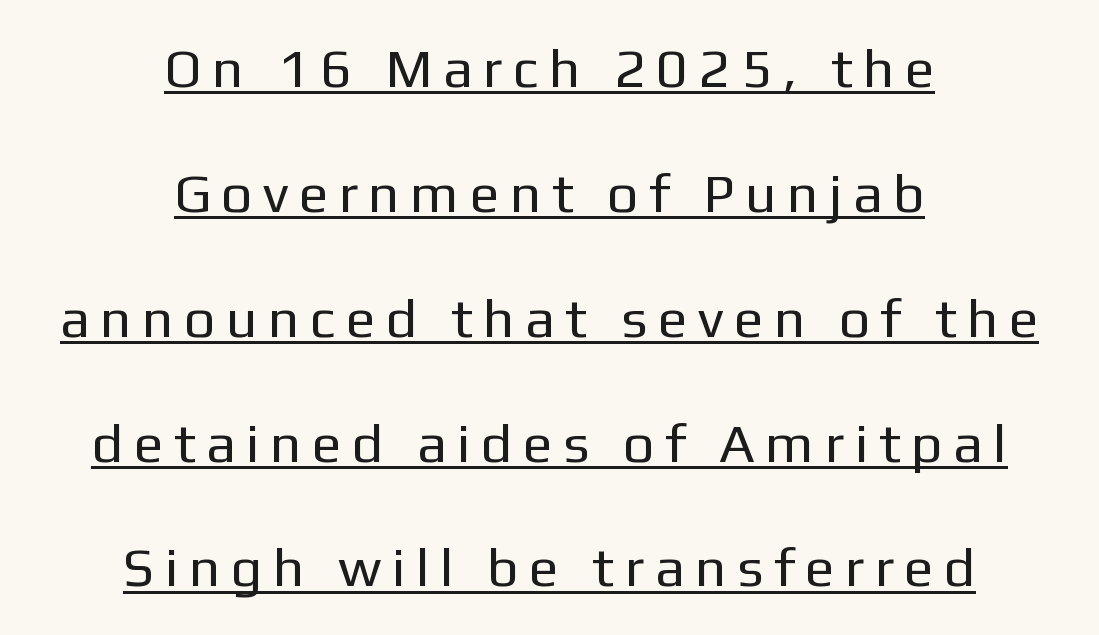
Q: Is the text bold? A: No.
Q: Is the text italic (slanted)? A: No, it is upright.
Q: Is the typeface a serif or a sans-serif typeface? A: Sans-serif.
Q: Is the text underlined? A: Yes.
Q: How is the paragraph aligned? A: Centered.
Q: Is the spacing between lines tight, normal or loose? A: Loose.
Q: Width (condensed, normal, or wide)? A: Normal.
Q: Stroke contrast? A: Low.
Q: x-height? A: Medium.
Q: Monospaced? A: No.
